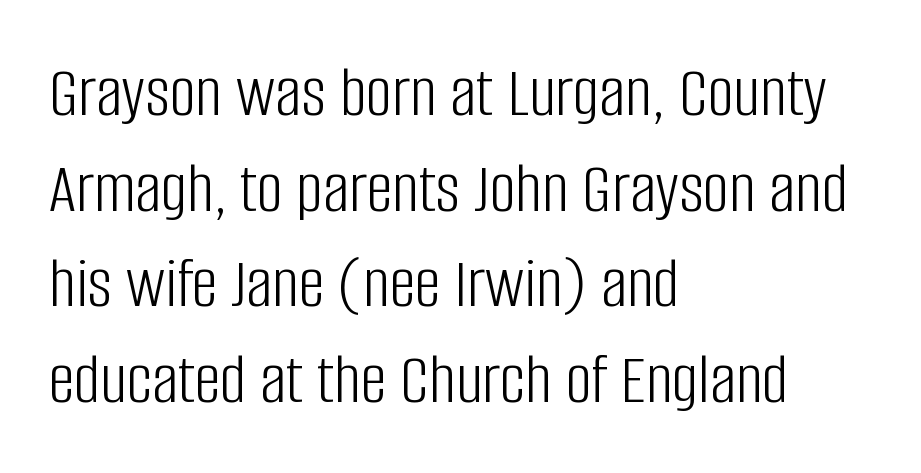
The image shows 73 px light, condensed sans-serif type, upright; set left-aligned, normal line spacing (1.31x), normal letter spacing, not underlined; low stroke contrast and a large x-height.
